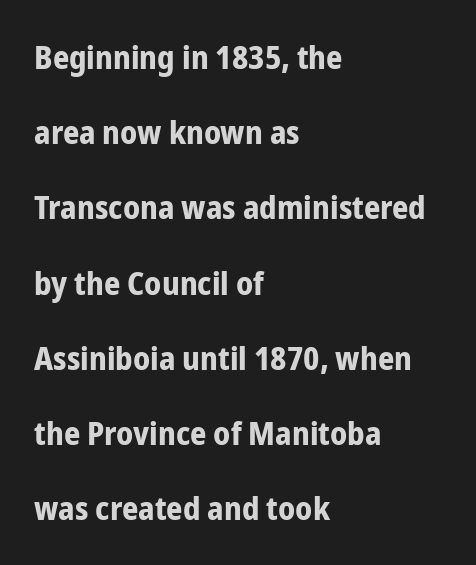
If you drew a line through each stem, it would be perfectly vertical. No word sits above an underline. The letters sit at their default tracking, neither squeezed nor spread. Loosely led — the rows are spread out. Each letter keeps its own natural width here, so spacing adapts to shape.
